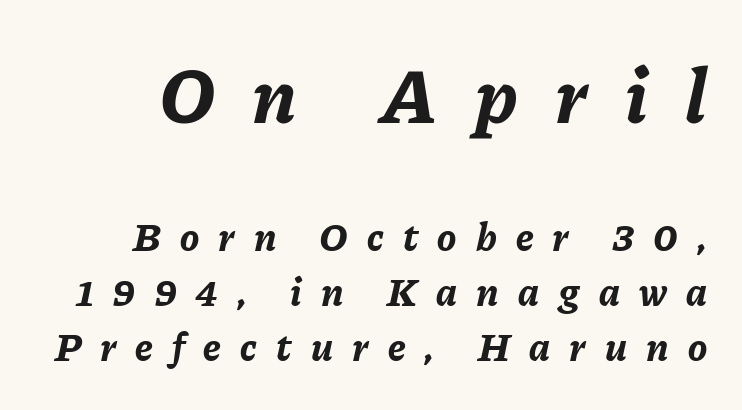
{"italic": "yes", "lean": "right", "slant_degrees": 11, "bold": "yes", "weight": "bold", "width": "normal", "stroke_contrast": "low", "x_height": "medium", "monospaced": "no", "underline": "no", "line_spacing": "normal", "line_spacing_ratio": 1.37, "letter_spacing": "wide", "letter_spacing_em": 0.48, "larger_block": "first", "size_ratio": 1.98, "glyph_px": 79}
